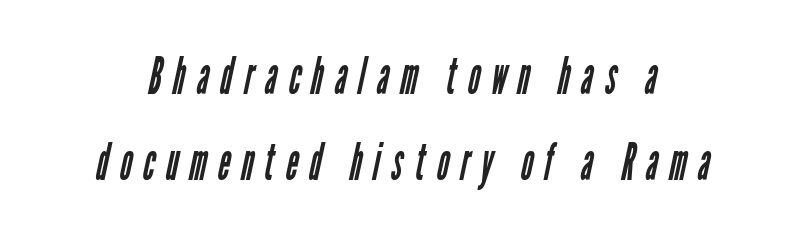
Unbolded letterforms with no extra heft. You can tell from the bare stems that sans-serif type was used. Whoever set this chose a conventional vertical rhythm. The space beneath each line is pristine and unruled. Each word looks stretched out because of the extra space between its letters. Proportional: the letters do not fall into vertical columns.
